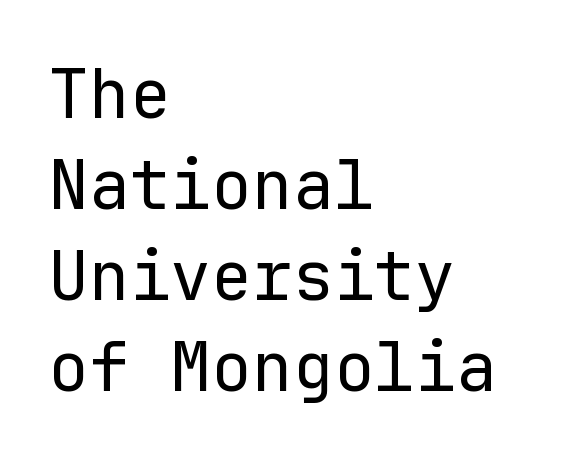
{"serif": "no", "italic": "no", "bold": "no", "weight": "regular", "width": "normal", "stroke_contrast": "low", "x_height": "medium", "monospaced": "yes", "underline": "no", "align": "left", "line_spacing": "normal", "line_spacing_ratio": 1.34, "letter_spacing": "normal", "letter_spacing_em": 0.0, "glyph_px": 68}
